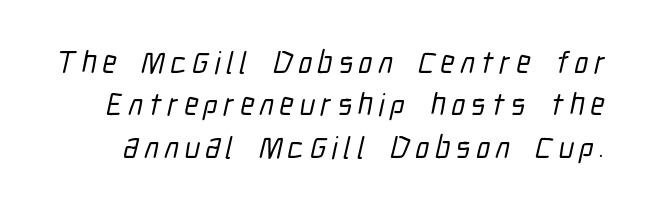
Letters rest on an invisible, unmarked baseline. The rendering uses natural spacing where letterforms have individual widths. Line spacing here is normal. What kind of face is this? One without serifs — a sans.
